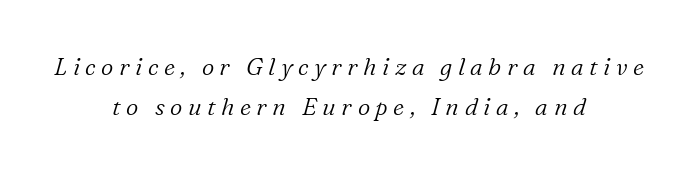
Q: Is the text bold? A: No.
Q: Is the text italic (slanted)? A: Yes, it leans right by about 16 degrees.
Q: Is the text underlined? A: No.
Q: How is the paragraph aligned? A: Centered.
Q: Is the spacing between letters normal or unusually wide? A: Unusually wide.
Q: Is the spacing between lines tight, normal or loose? A: Normal.
